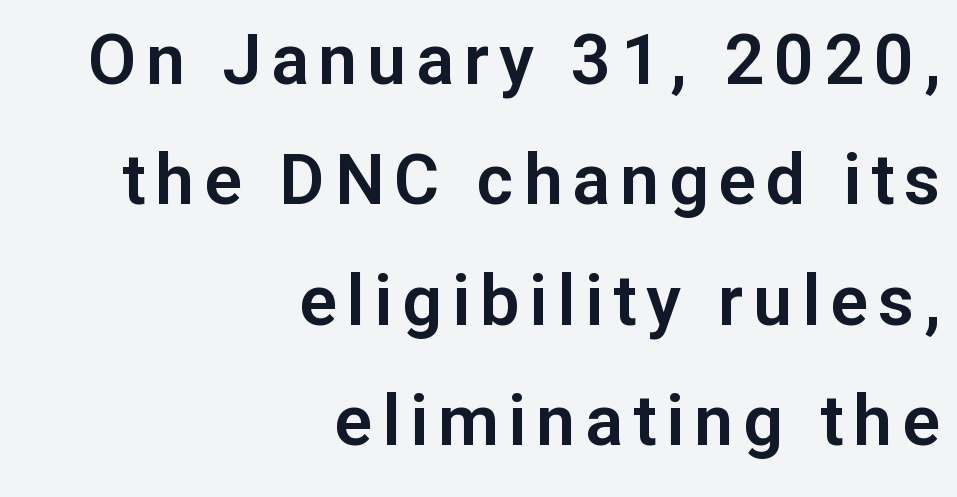
{"serif": "no", "italic": "no", "width": "normal", "stroke_contrast": "low", "x_height": "medium", "monospaced": "no", "underline": "no", "align": "right", "line_spacing_ratio": 1.72, "glyph_px": 70}
